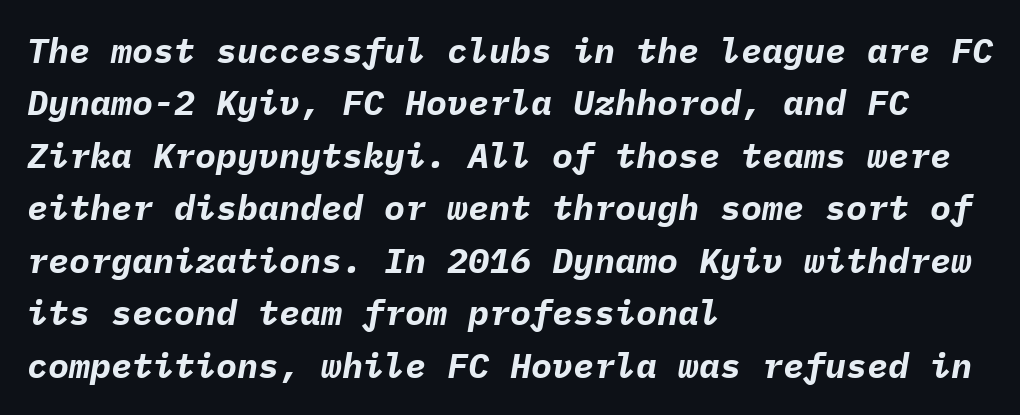
The face used here is rendered with its standard letterfit. These lines were composed using italics. The passage shown stacks its lines at a standard gap. This sample has the even, mechanical cadence of fixed-width lettering.
